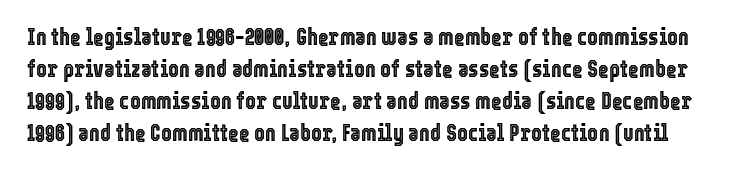
{"italic": "no", "underline": "no", "line_spacing": "normal", "line_spacing_ratio": 1.39, "letter_spacing": "normal", "letter_spacing_em": 0.0, "glyph_px": 23}
